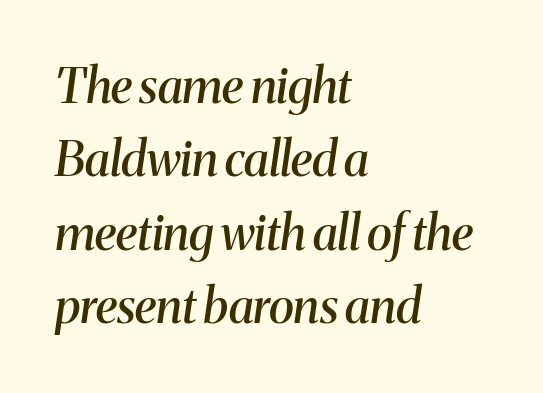
Alignment: flush left. Reading down the column, the eye jumps a familiar distance to each next line. The face used here is seriffed, in the tradition of book romans. The tracking reads as untouched default to a designer's eye. The gap between lines stays unmarked. The letters are slanted; this is an italic face.
